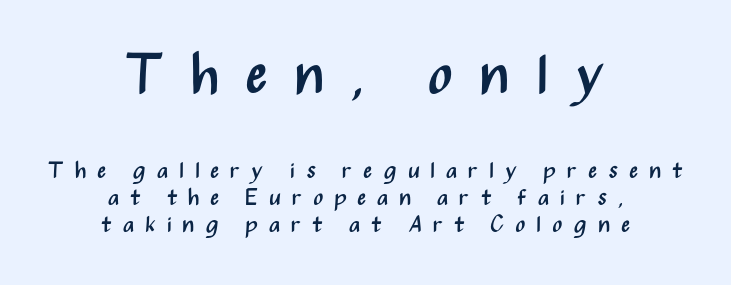
Q: Is the text bold? A: No.
Q: Is the text italic (slanted)? A: No, it is upright.
Q: Is the typeface a serif or a sans-serif typeface? A: Sans-serif.
Q: Is the text underlined? A: No.
Q: How is the paragraph aligned? A: Centered.
Q: Is the spacing between letters normal or unusually wide? A: Unusually wide.
Q: Which block of text is set in a larger size, the first (top) or the second (bottom)? A: The first (top) one.
Q: Width (condensed, normal, or wide)? A: Condensed.
Q: Stroke contrast? A: Medium.
Q: x-height? A: Medium.
Q: Monospaced? A: No.
